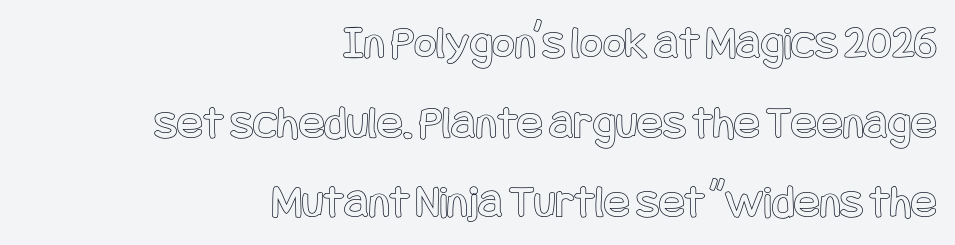
{"italic": "no", "width": "condensed", "x_height": "large", "underline": "no", "align": "right", "line_spacing": "normal", "line_spacing_ratio": 1.66, "letter_spacing": "normal", "letter_spacing_em": 0.0, "glyph_px": 48}
